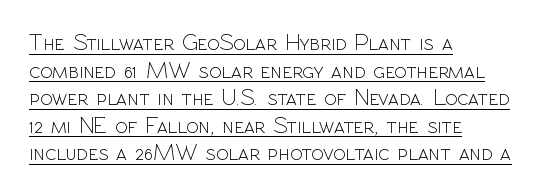
{"italic": "no", "bold": "no", "underline": "yes", "align": "left", "line_spacing_ratio": 1.2, "letter_spacing": "normal", "letter_spacing_em": 0.0, "glyph_px": 23}
